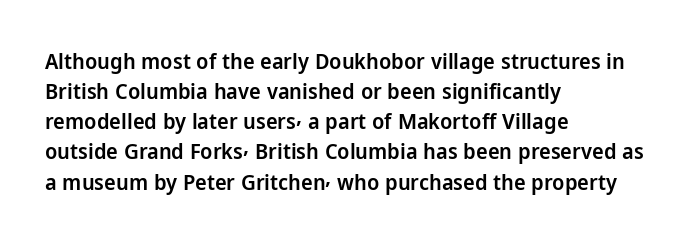
Q: Is the text bold? A: Semi-bold.
Q: Is the text italic (slanted)? A: No, it is upright.
Q: Is the text underlined? A: No.
Q: How is the paragraph aligned? A: Left-aligned.
Q: Is the spacing between letters normal or unusually wide? A: Normal.
Q: Is the spacing between lines tight, normal or loose? A: Normal.
